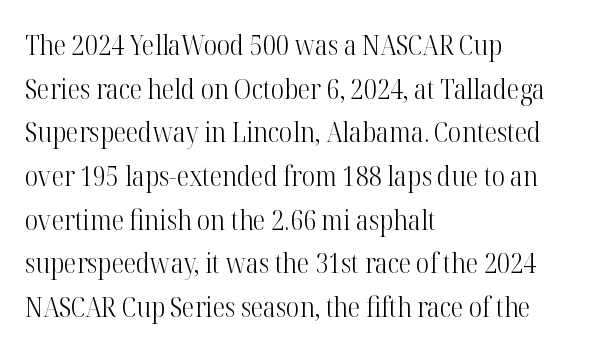
{"serif": "yes", "italic": "no", "bold": "no", "weight": "light", "width": "condensed", "stroke_contrast": "high", "x_height": "medium", "monospaced": "no", "underline": "no", "align": "left", "line_spacing": "normal", "line_spacing_ratio": 1.56, "letter_spacing": "normal", "letter_spacing_em": 0.0, "glyph_px": 28}
